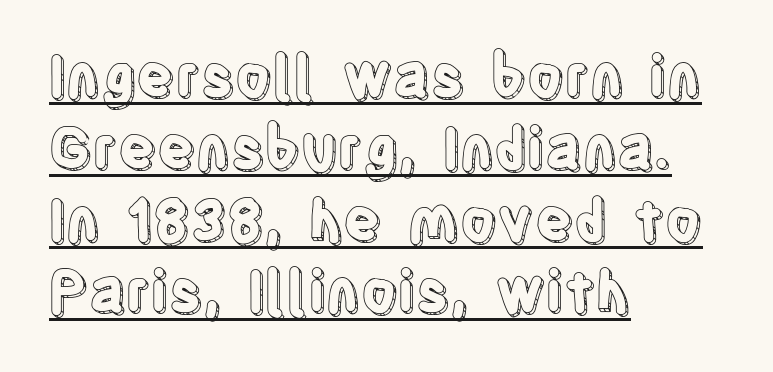
{"italic": "no", "width": "condensed", "x_height": "large", "monospaced": "no", "underline": "yes", "align": "left", "line_spacing": "normal", "line_spacing_ratio": 1.26, "letter_spacing": "normal", "letter_spacing_em": 0.0, "glyph_px": 57}
